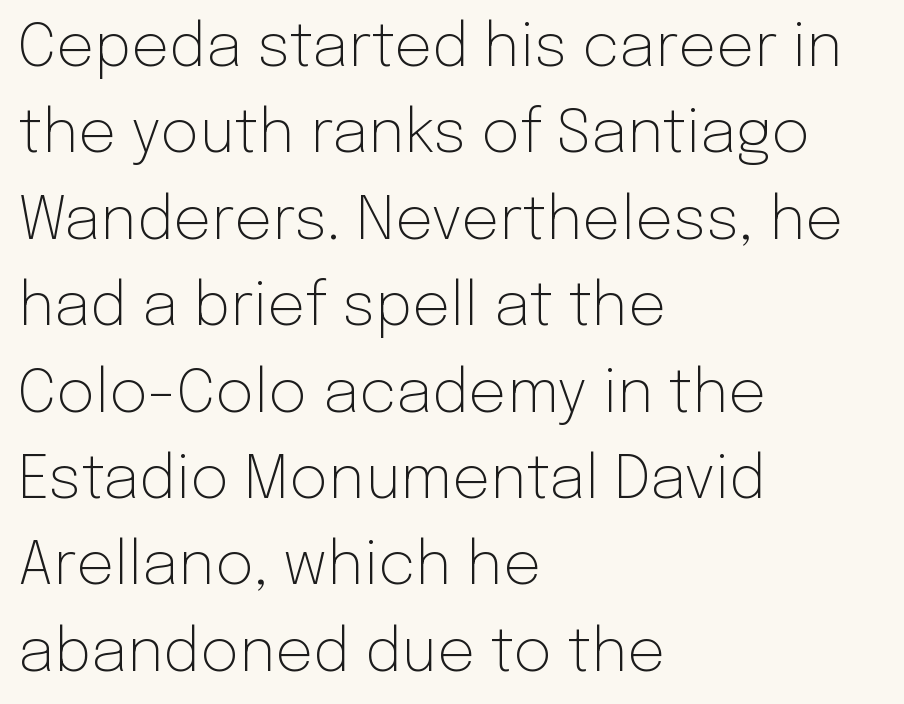
The image shows 60 px light sans-serif type, upright; set left-aligned, normal line spacing (1.44x), normal letter spacing, not underlined; low stroke contrast and a medium x-height.
